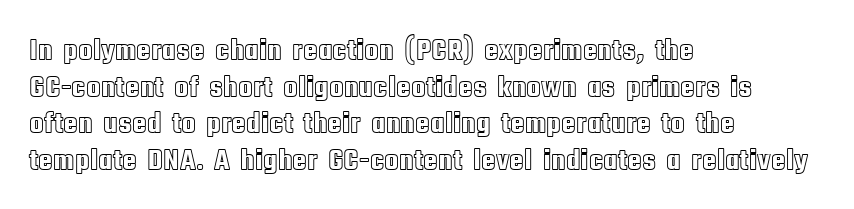
The image shows 30 px condensed type, upright; set left-aligned, line spacing 1.22x, normal letter spacing, not underlined; a large x-height.
